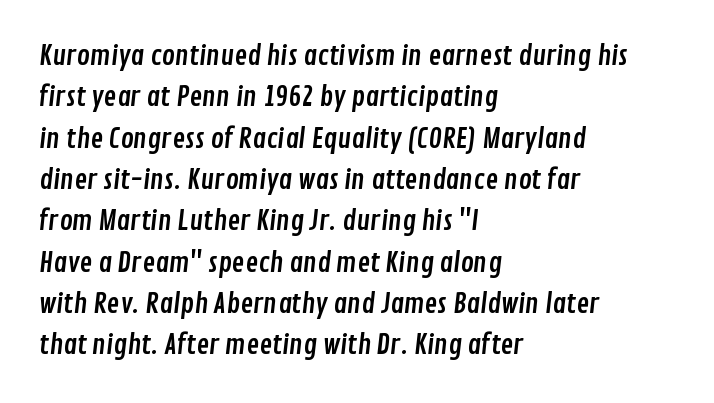
Any mark beneath the type? The region is blank. The space between consecutive lines is moderate. Short and long lines alike share a common starting point at left. This sample uses plain, unmodified letter spacing.
